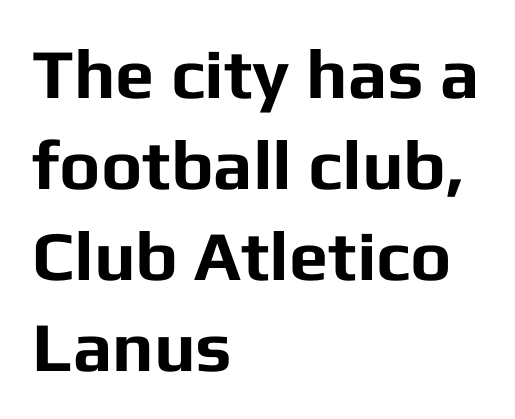
Q: Is the text bold? A: Yes.
Q: Is the text italic (slanted)? A: No, it is upright.
Q: Is the typeface a serif or a sans-serif typeface? A: Sans-serif.
Q: Is the text underlined? A: No.
Q: How is the paragraph aligned? A: Left-aligned.
Q: Is the spacing between letters normal or unusually wide? A: Normal.
Q: Is the spacing between lines tight, normal or loose? A: Normal.
Q: Width (condensed, normal, or wide)? A: Normal.
Q: Stroke contrast? A: Low.
Q: x-height? A: Medium.
Q: Monospaced? A: No.
